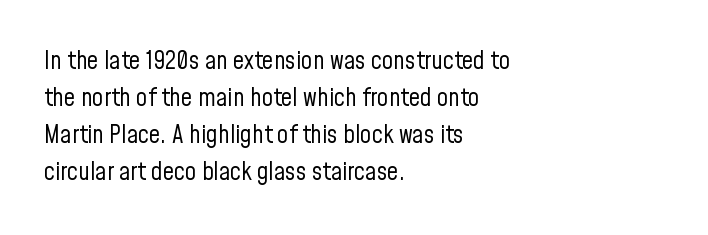
The image shows 25 px text type, upright; set left-aligned, normal line spacing (1.48x), normal letter spacing, not underlined.
